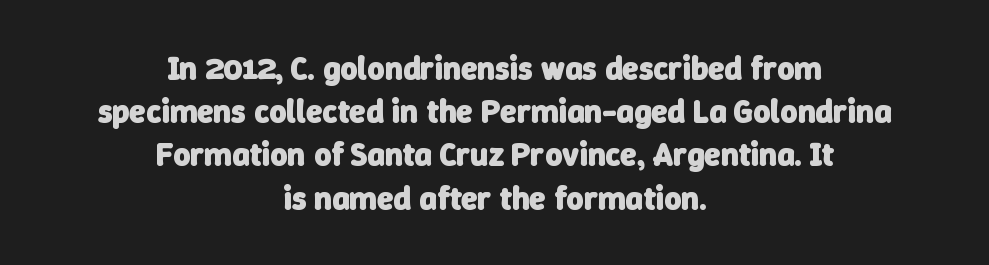
The image shows 33 px heavy sans-serif type; set centered, normal line spacing (1.31x), normal letter spacing, not underlined; low stroke contrast and a medium x-height.
